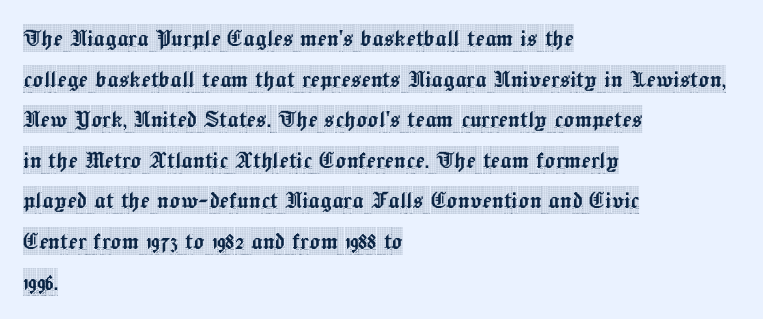
Posture: upright roman. Stroke terminals: seriffed. Between one letter and the next there's only the usual sliver of space. Varying glyph widths throughout — classic text-font behaviour. This sample keeps an unexceptional amount of space between lines. Caption: multi-line text, flush left, ragged right.
